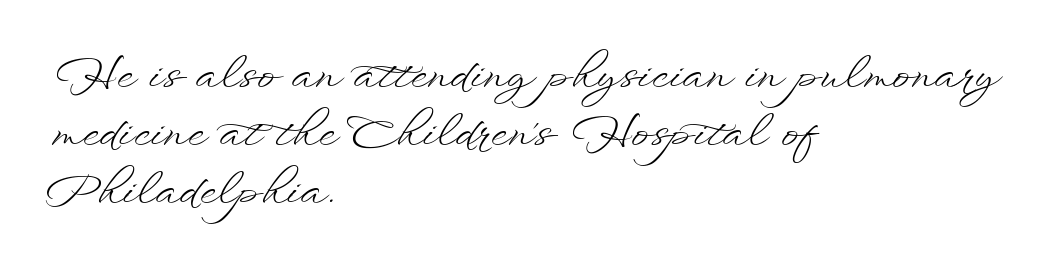
The image shows 43 px light, wide type; set left-aligned, normal line spacing (1.35x), normal letter spacing, not underlined; low stroke contrast and a small x-height.
